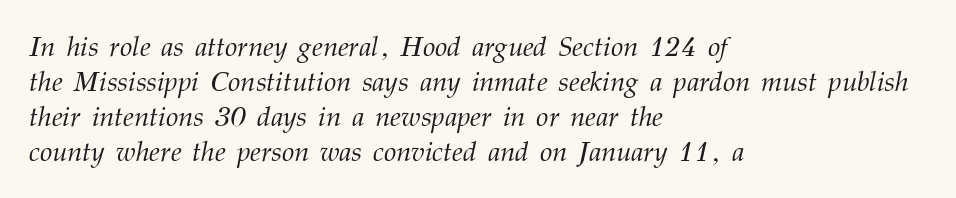
The image shows 28 px light serif type, italic (leaning right); set left-aligned, normal line spacing (1.25x), normal letter spacing, not underlined; medium stroke contrast and a medium x-height.
